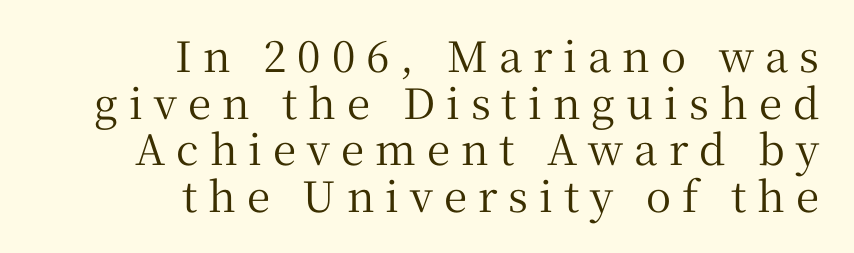
The letters advance in unequal steps, a hallmark of proportional type. Decoration check: the copy has no underline. The line-height multiplier appears low, near solid setting. Visually the block forms a straight wall on the right and a jagged coastline on the left. Look at the tracking — it's clearly loosened, letters drifting apart. Rendered with straight, roman letterforms.
